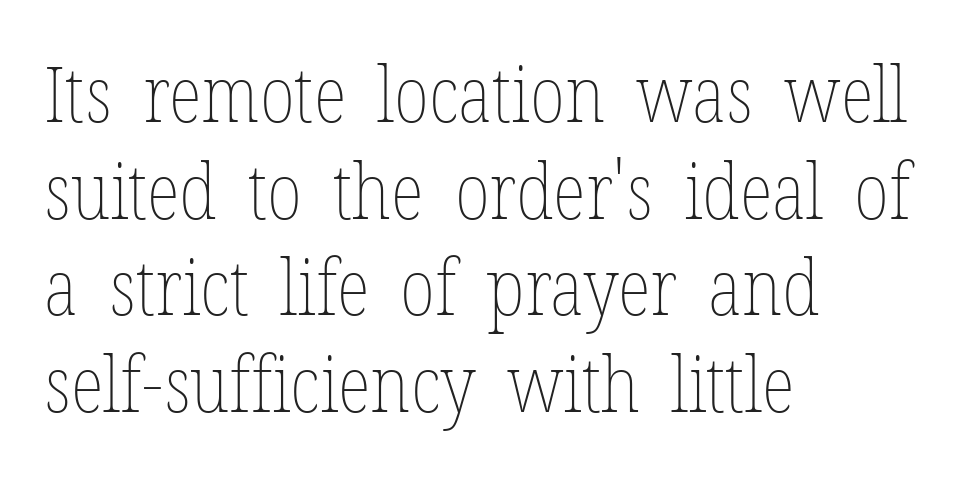
Q: Is the text bold? A: No.
Q: Is the text italic (slanted)? A: No, it is upright.
Q: Is the text underlined? A: No.
Q: How is the paragraph aligned? A: Left-aligned.
Q: Is the spacing between letters normal or unusually wide? A: Normal.
Q: Width (condensed, normal, or wide)? A: Condensed.
Q: Stroke contrast? A: Low.
Q: x-height? A: Medium.
Q: Monospaced? A: No.
